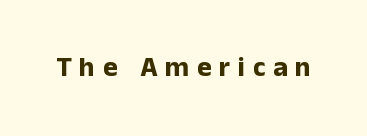
{"serif": "no", "italic": "no", "bold": "yes", "weight": "bold", "width": "normal", "stroke_contrast": "low", "x_height": "medium", "monospaced": "no", "underline": "no", "letter_spacing": "wide", "letter_spacing_em": 0.27, "glyph_px": 28}
